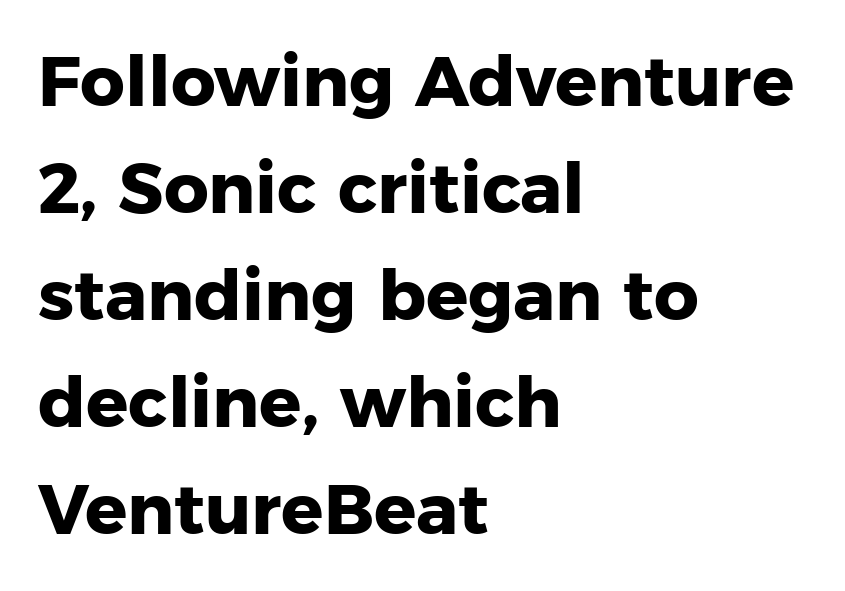
{"serif": "no", "italic": "no", "bold": "yes", "weight": "heavy", "width": "normal", "stroke_contrast": "low", "x_height": "medium", "monospaced": "no", "underline": "no", "align": "left", "line_spacing": "normal", "line_spacing_ratio": 1.53, "letter_spacing": "normal", "letter_spacing_em": 0.0, "glyph_px": 70}
